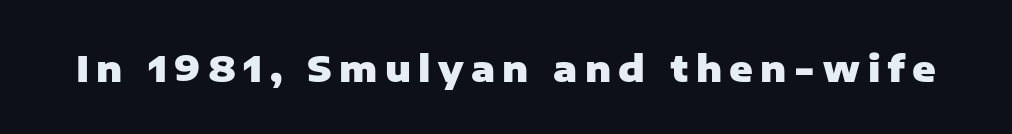
Q: Is the text bold? A: Yes.
Q: Is the text italic (slanted)? A: No, it is upright.
Q: Is the typeface a serif or a sans-serif typeface? A: Sans-serif.
Q: Is the text underlined? A: No.
Q: Is the spacing between letters normal or unusually wide? A: Unusually wide.
Q: Width (condensed, normal, or wide)? A: Normal.
Q: Stroke contrast? A: Low.
Q: x-height? A: Medium.
Q: Monospaced? A: No.
